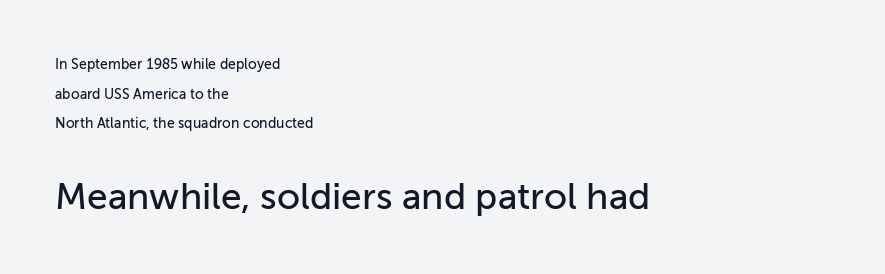
You can tell it's not italic because the verticals are truly vertical. Vertically, the passage feels expansive, rows floating well apart. The passage shown is typeset with a sans-serif family. Visually the block forms a straight wall on the left and a jagged coastline on the right.
